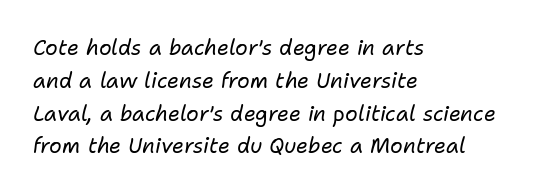
Line starts are locked; line ends wander. The specimen reads as italic at a glance. You could call the tracking neutral — neither tight nor loose. Honestly, there is no underline to notice here at all.
